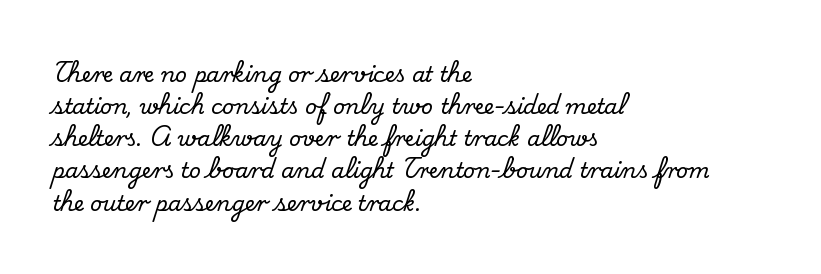
Q: Is the text italic (slanted)? A: Yes.
Q: Is the text underlined? A: No.
Q: How is the paragraph aligned? A: Left-aligned.
Q: Is the spacing between letters normal or unusually wide? A: Normal.
Q: Is the spacing between lines tight, normal or loose? A: Normal.
